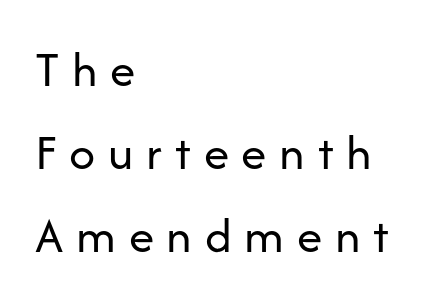
The image shows 51 px regular-weight sans-serif type, upright; set left-aligned, normal line spacing (1.63x), unusually wide letter spacing (+0.25 em), not underlined; low stroke contrast and a medium x-height.
